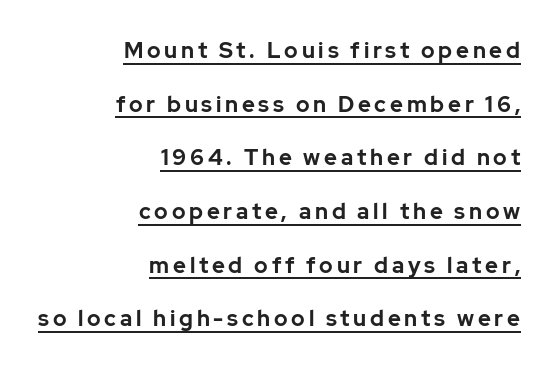
The image shows 22 px bold type, upright; set right-aligned, loose line spacing (2.44x), underlined.
